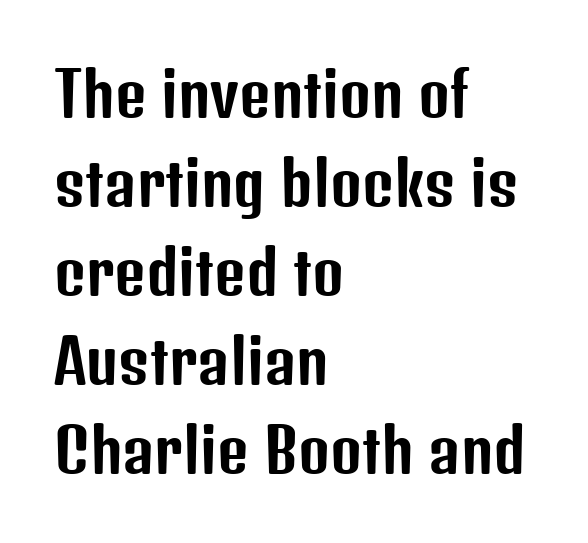
The specimen omits any rule beneath the text block's lines. Note the varied advance widths — an 'i' is clearly narrower than an 'm'. Serifs: no, the terminals of the letterforms are clean. The letterforms sit shoulder to shoulder at normal distance. The compositor pushed each line to the left boundary. The type sits square on the baseline with zero lean.
